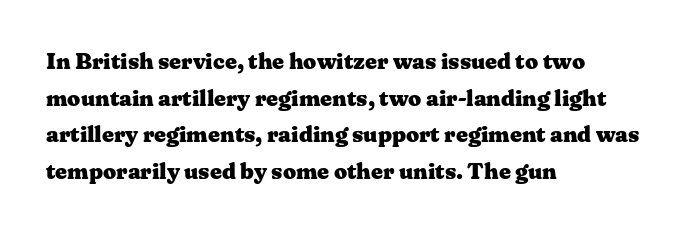
Q: Is the text bold? A: Yes.
Q: Is the text italic (slanted)? A: No, it is upright.
Q: Is the text underlined? A: No.
Q: How is the paragraph aligned? A: Left-aligned.
Q: Is the spacing between letters normal or unusually wide? A: Normal.
Q: Is the spacing between lines tight, normal or loose? A: Normal.
